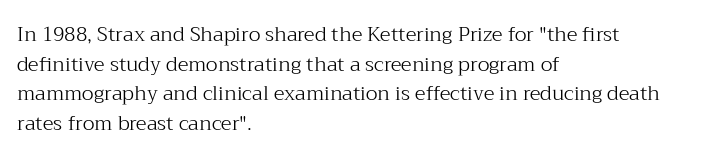
Q: Is the text bold? A: No.
Q: Is the text italic (slanted)? A: No, it is upright.
Q: Is the text underlined? A: No.
Q: How is the paragraph aligned? A: Left-aligned.
Q: Is the spacing between letters normal or unusually wide? A: Normal.
Q: Is the spacing between lines tight, normal or loose? A: Normal.
